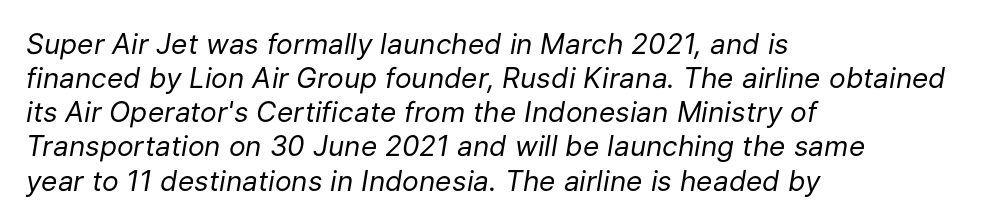
{"italic": "yes", "lean": "right", "slant_degrees": 9, "bold": "no", "weight": "regular", "width": "normal", "stroke_contrast": "low", "x_height": "medium", "monospaced": "no", "underline": "no", "align": "left", "line_spacing_ratio": 1.22, "letter_spacing": "normal", "letter_spacing_em": 0.0, "glyph_px": 28}
